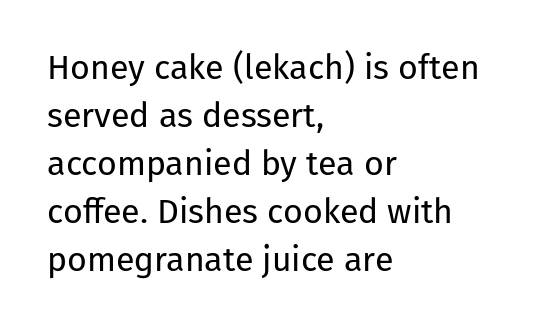
Q: Is the text bold? A: No.
Q: Is the text italic (slanted)? A: No, it is upright.
Q: Is the typeface a serif or a sans-serif typeface? A: Sans-serif.
Q: Is the text underlined? A: No.
Q: How is the paragraph aligned? A: Left-aligned.
Q: Is the spacing between letters normal or unusually wide? A: Normal.
Q: Is the spacing between lines tight, normal or loose? A: Normal.
Q: Width (condensed, normal, or wide)? A: Normal.
Q: Stroke contrast? A: Low.
Q: x-height? A: Medium.
Q: Monospaced? A: No.
